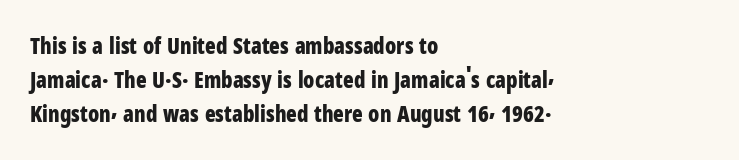
The image shows 22 px bold type, upright; set left-aligned, normal line spacing (1.55x), normal letter spacing, not underlined.
